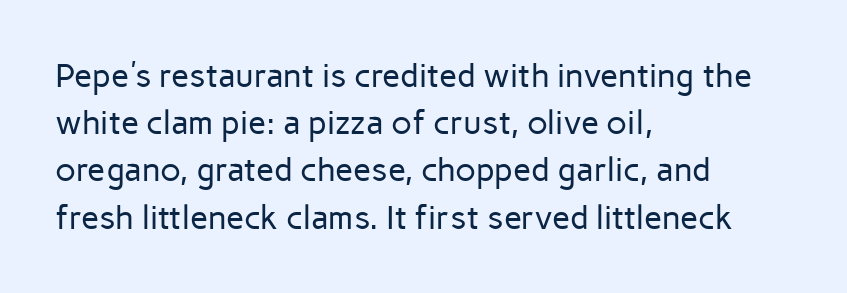
Stroke mass is kept to a normal reading level or below. Nobody drew a line under any word here. The line-height multiplier appears to be the usual default. Check where the strokes stop: nothing finishes them off — pure sans.
